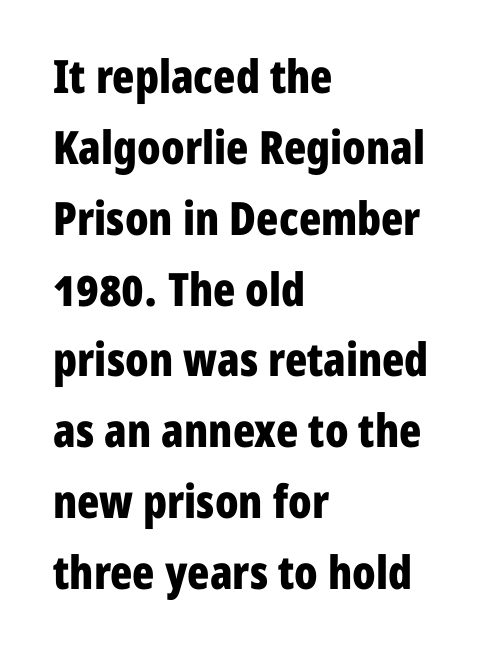
Its strokes are broad and dark, the hallmark of bold type. Quick note: not italic, upright. In terms of leading, this rendering sits right in the middle. A classic flush-left, rag-right setting is used for this passage. Observe the ordinary spacing: letters are neighbours, not strangers. The passage shown is typed in a proportional face where columns would drift.
